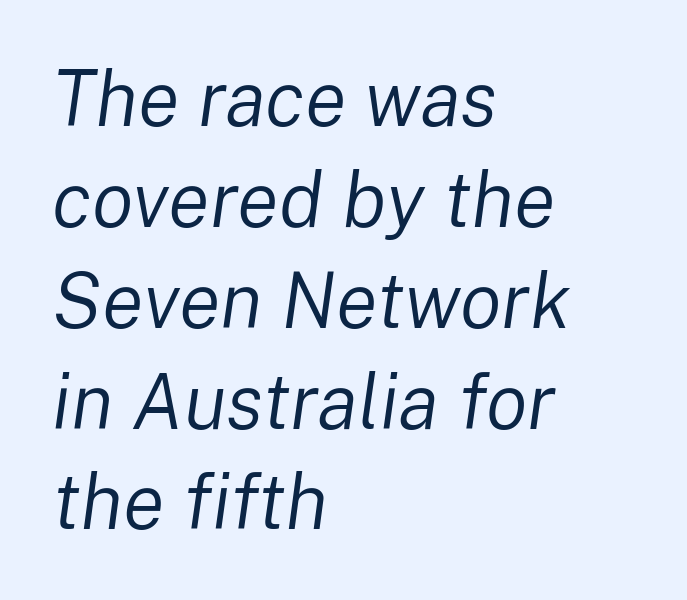
The image shows 77 px regular-weight type, italic (leaning right); set left-aligned, normal line spacing (1.31x), normal letter spacing, not underlined; low stroke contrast and a medium x-height.
